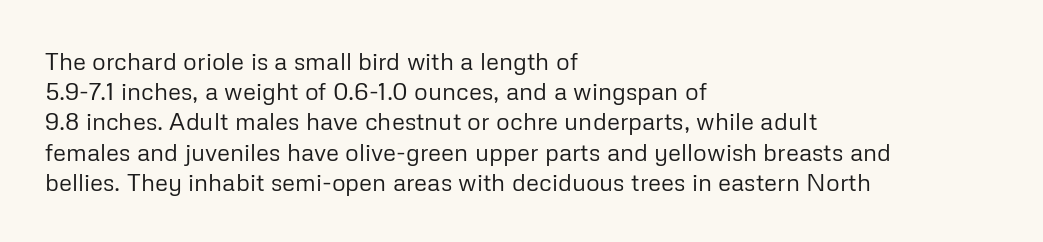
Q: Is the text bold? A: No.
Q: Is the text italic (slanted)? A: No, it is upright.
Q: Is the text underlined? A: No.
Q: How is the paragraph aligned? A: Left-aligned.
Q: Is the spacing between letters normal or unusually wide? A: Normal.
Q: Is the spacing between lines tight, normal or loose? A: Normal.
